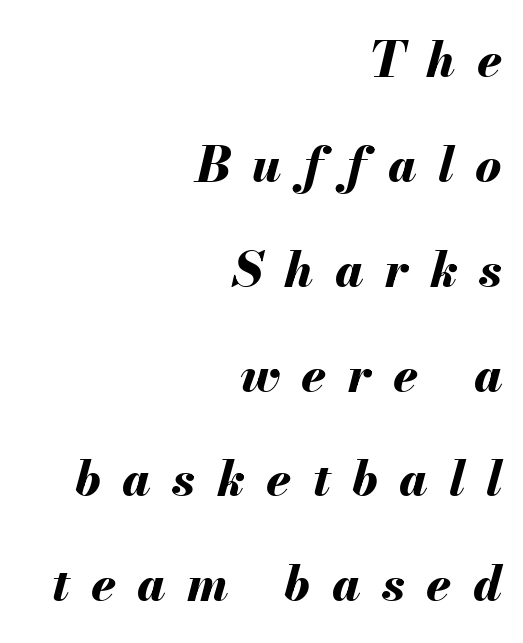
{"italic": "yes", "lean": "right", "slant_degrees": 13, "bold": "yes", "weight": "bold", "width": "normal", "stroke_contrast": "medium", "x_height": "small", "monospaced": "no", "underline": "no", "align": "right", "line_spacing": "loose", "line_spacing_ratio": 2.14, "letter_spacing": "wide", "letter_spacing_em": 0.44, "glyph_px": 49}
